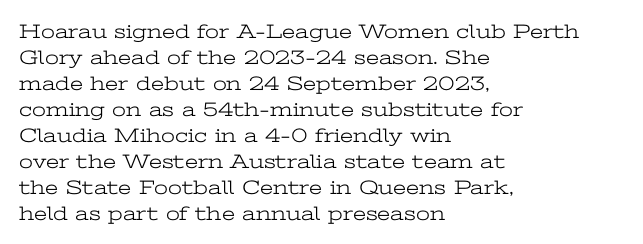
Q: Is the text bold? A: No.
Q: Is the text italic (slanted)? A: No, it is upright.
Q: Is the text underlined? A: No.
Q: How is the paragraph aligned? A: Left-aligned.
Q: Is the spacing between letters normal or unusually wide? A: Normal.
Q: Is the spacing between lines tight, normal or loose? A: Normal.
